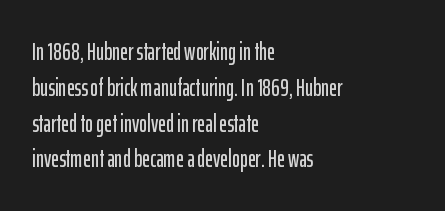
Summary of vertical rhythm: regular, with standard interline spacing. Is the block centered? No — it sits flush against the left margin. Nobody drew a line under any word here. Unlike italic type, these characters show no tilt at all.
